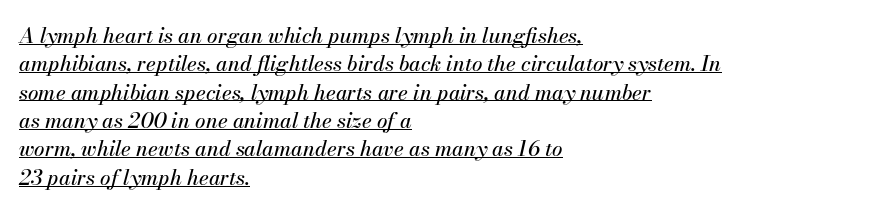
You could call the tracking neutral — neither tight nor loose. This sample carries an underscore along the baseline area. These lines were composed using italics. The leading is moderate, giving the passage an even texture.
